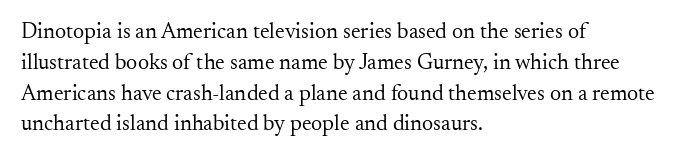
Q: Is the text bold? A: No.
Q: Is the text italic (slanted)? A: No, it is upright.
Q: Is the text underlined? A: No.
Q: How is the paragraph aligned? A: Left-aligned.
Q: Is the spacing between letters normal or unusually wide? A: Normal.
Q: Is the spacing between lines tight, normal or loose? A: Normal.
